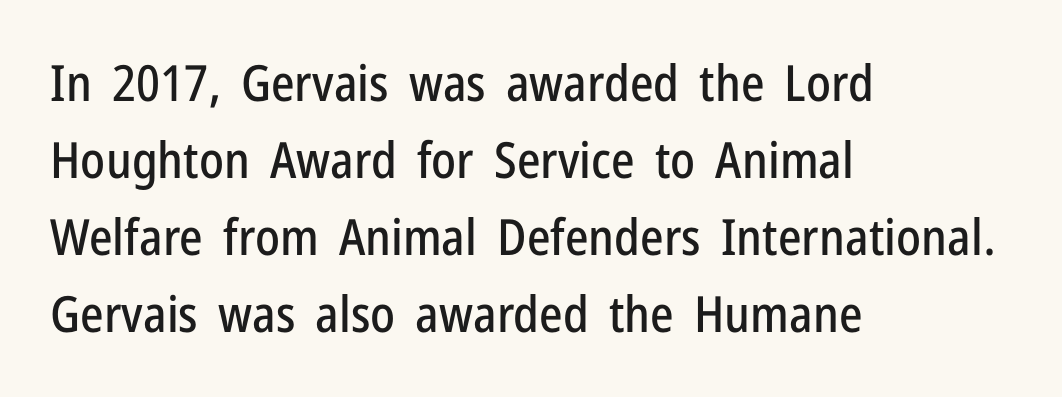
Q: Is the text italic (slanted)? A: No, it is upright.
Q: Is the typeface a serif or a sans-serif typeface? A: Sans-serif.
Q: Is the text underlined? A: No.
Q: How is the paragraph aligned? A: Left-aligned.
Q: Is the spacing between letters normal or unusually wide? A: Normal.
Q: Is the spacing between lines tight, normal or loose? A: Normal.
Q: Width (condensed, normal, or wide)? A: Condensed.
Q: Stroke contrast? A: Low.
Q: x-height? A: Medium.
Q: Monospaced? A: No.
